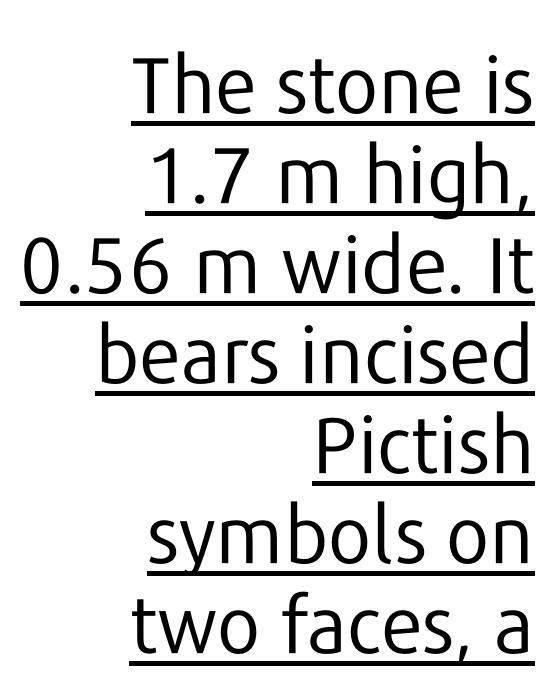
{"serif": "no", "italic": "no", "bold": "no", "weight": "regular", "width": "normal", "stroke_contrast": "low", "x_height": "medium", "monospaced": "no", "underline": "yes", "align": "right", "line_spacing": "tight", "line_spacing_ratio": 1.14, "letter_spacing": "normal", "letter_spacing_em": 0.0, "glyph_px": 79}
